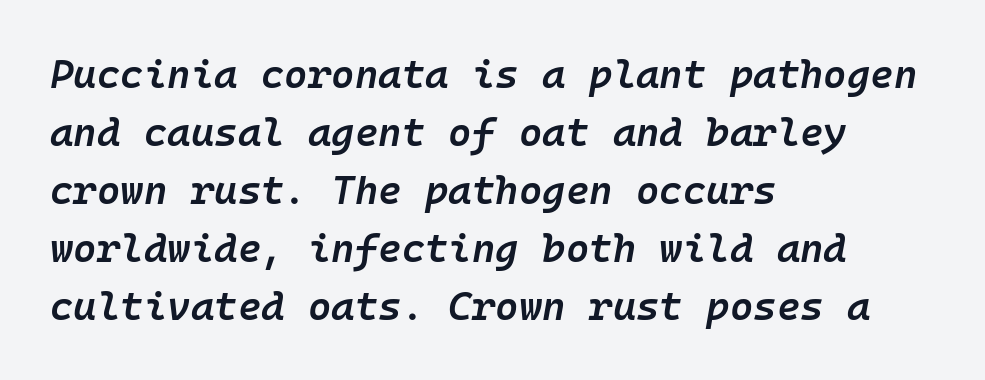
The image shows 40 px semibold type, italic (leaning right), monospaced; set left-aligned, normal line spacing (1.45x), normal letter spacing, not underlined; low stroke contrast and a medium x-height.
